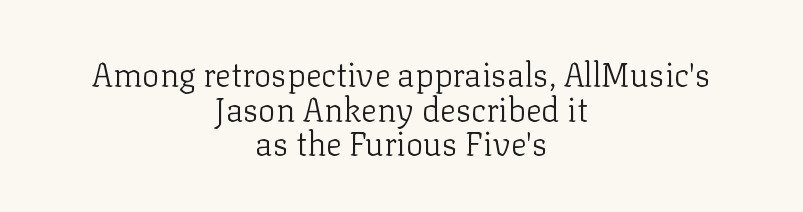
On a weight scale, this lands at 450 or below. Letters rest on an invisible, unmarked baseline. Typographically, this falls in the serif category. The passage shown stacks its lines with hardly any gap. Casual observation: everything's sitting right in the middle.
